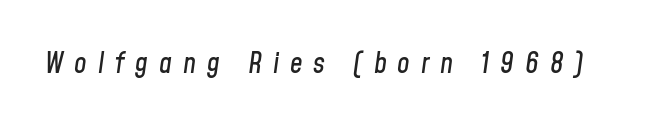
Q: Is the text italic (slanted)? A: Yes, it leans right by about 8 degrees.
Q: Is the text underlined? A: No.
Q: Is the spacing between letters normal or unusually wide? A: Unusually wide.
Q: Width (condensed, normal, or wide)? A: Condensed.
Q: Stroke contrast? A: Low.
Q: x-height? A: Medium.
Q: Monospaced? A: No.
